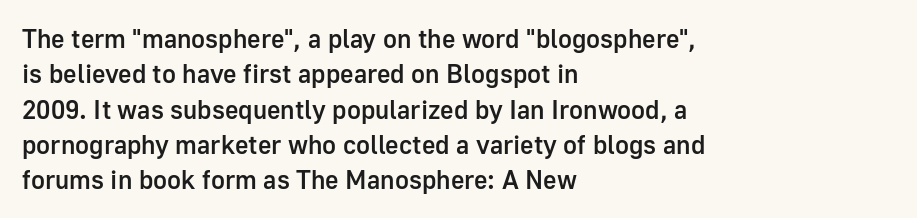
Q: Is the text bold? A: Semi-bold.
Q: Is the text italic (slanted)? A: No, it is upright.
Q: Is the text underlined? A: No.
Q: How is the paragraph aligned? A: Left-aligned.
Q: Is the spacing between letters normal or unusually wide? A: Normal.
Q: Is the spacing between lines tight, normal or loose? A: Normal.
